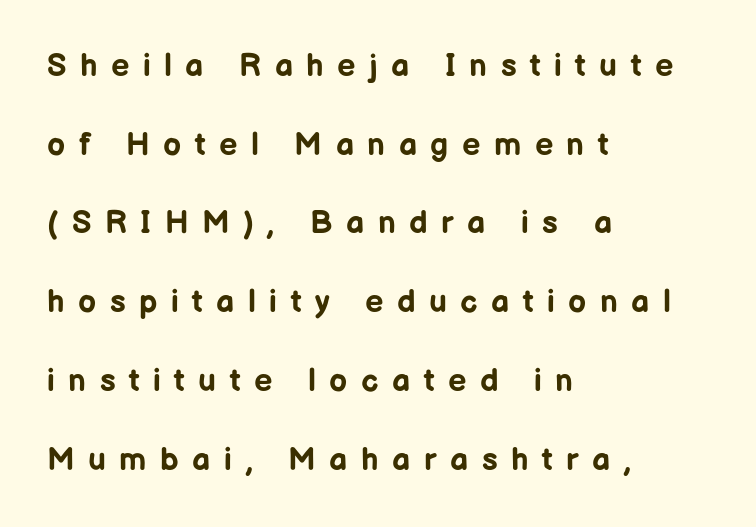
{"serif": "no", "italic": "no", "bold": "yes", "weight": "bold", "width": "normal", "stroke_contrast": "low", "x_height": "medium", "monospaced": "no", "underline": "no", "align": "left", "line_spacing": "loose", "line_spacing_ratio": 2.46, "letter_spacing": "wide", "letter_spacing_em": 0.42, "glyph_px": 32}
